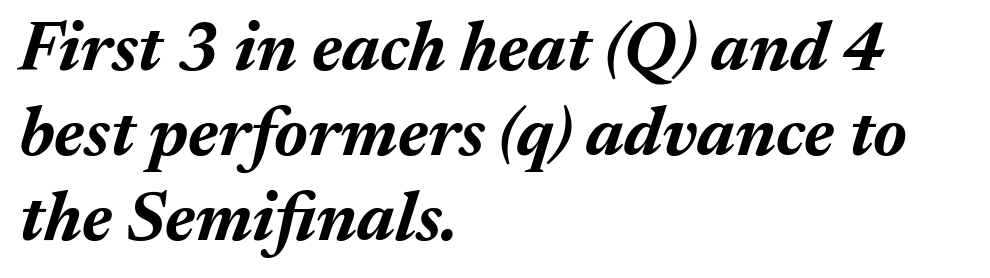
{"italic": "yes", "lean": "right", "slant_degrees": 17, "bold": "yes", "weight": "bold", "width": "normal", "stroke_contrast": "medium", "x_height": "medium", "monospaced": "no", "underline": "no", "align": "left", "line_spacing_ratio": 1.23, "letter_spacing": "normal", "letter_spacing_em": 0.0, "glyph_px": 69}
